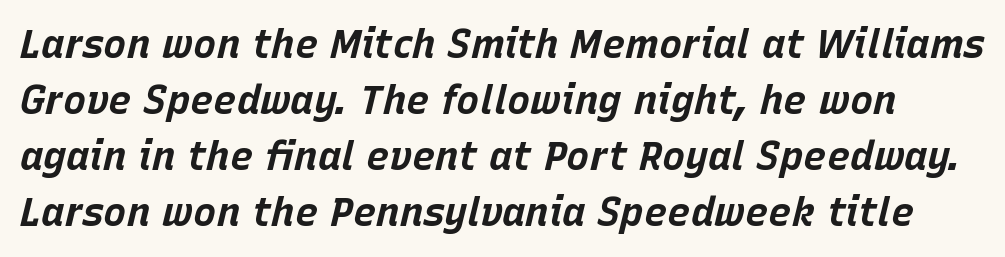
The image shows 39 px bold type, italic (leaning right); set normal line spacing (1.44x), normal letter spacing, not underlined; low stroke contrast and a large x-height.
